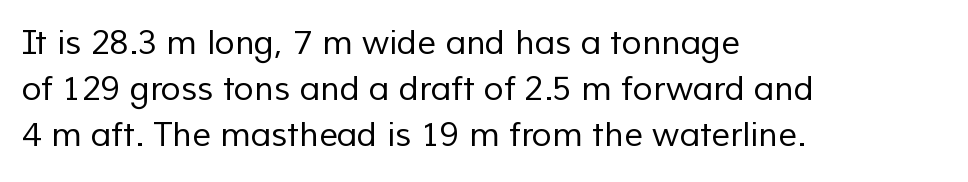
Q: Is the text bold? A: No.
Q: Is the typeface a serif or a sans-serif typeface? A: Sans-serif.
Q: Is the text underlined? A: No.
Q: How is the paragraph aligned? A: Left-aligned.
Q: Is the spacing between letters normal or unusually wide? A: Normal.
Q: Is the spacing between lines tight, normal or loose? A: Normal.
Q: Width (condensed, normal, or wide)? A: Normal.
Q: Stroke contrast? A: Low.
Q: x-height? A: Medium.
Q: Monospaced? A: No.
